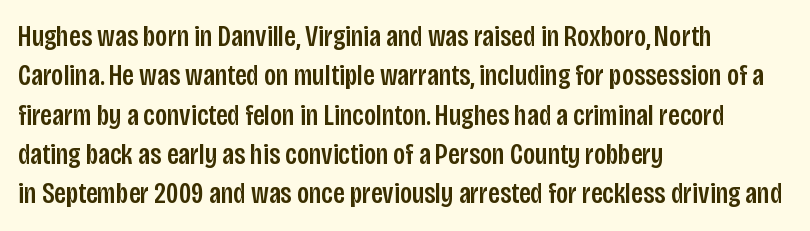
Q: Is the text italic (slanted)? A: No, it is upright.
Q: Is the typeface a serif or a sans-serif typeface? A: Sans-serif.
Q: Is the text underlined? A: No.
Q: How is the paragraph aligned? A: Left-aligned.
Q: Is the spacing between letters normal or unusually wide? A: Normal.
Q: Is the spacing between lines tight, normal or loose? A: Normal.
Q: Width (condensed, normal, or wide)? A: Condensed.
Q: Stroke contrast? A: Low.
Q: x-height? A: Large.
Q: Monospaced? A: No.
